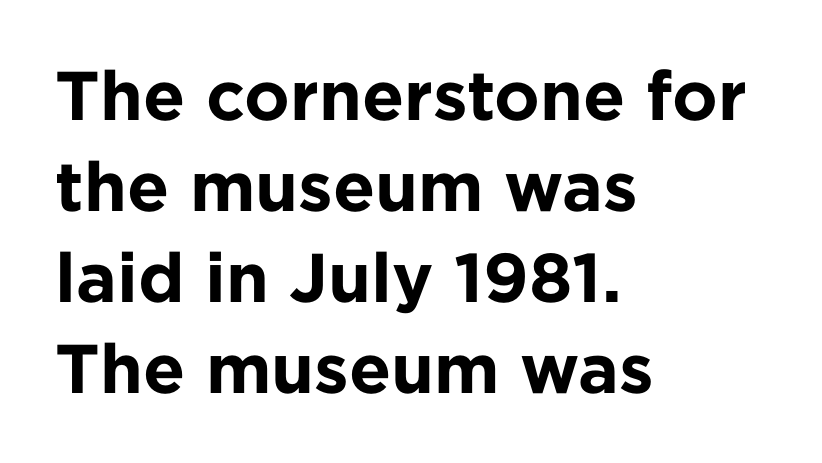
{"serif": "no", "italic": "no", "bold": "yes", "weight": "bold", "width": "normal", "stroke_contrast": "low", "x_height": "medium", "monospaced": "no", "underline": "no", "align": "left", "line_spacing": "normal", "line_spacing_ratio": 1.32, "letter_spacing": "normal", "letter_spacing_em": 0.0, "glyph_px": 69}
